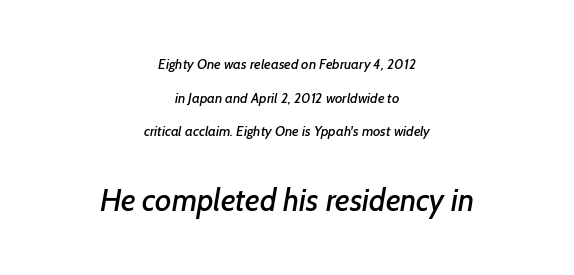
Q: Is the typeface a serif or a sans-serif typeface? A: Sans-serif.
Q: Is the text underlined? A: No.
Q: How is the paragraph aligned? A: Centered.
Q: Is the spacing between letters normal or unusually wide? A: Normal.
Q: Is the spacing between lines tight, normal or loose? A: Loose.
Q: Which block of text is set in a larger size, the first (top) or the second (bottom)? A: The second (bottom) one.
Q: Width (condensed, normal, or wide)? A: Normal.
Q: Stroke contrast? A: Low.
Q: x-height? A: Medium.
Q: Monospaced? A: No.
